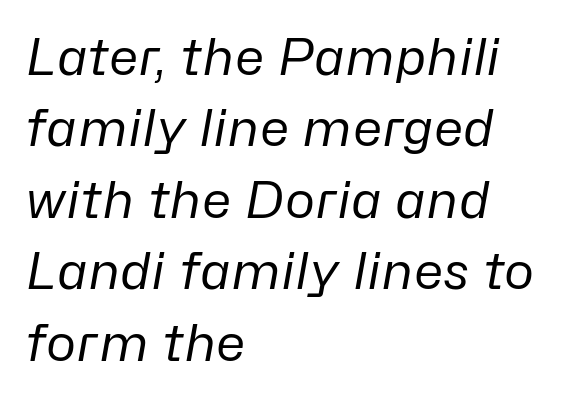
Words float on clear page, feet unadorned. Looks like regular typesetting: each glyph gets only the width it needs. The rows are spaced the way most documents space them. Nobody touched the tracking dial on this one. Heft: none added — not bold. Quick note: italic.
